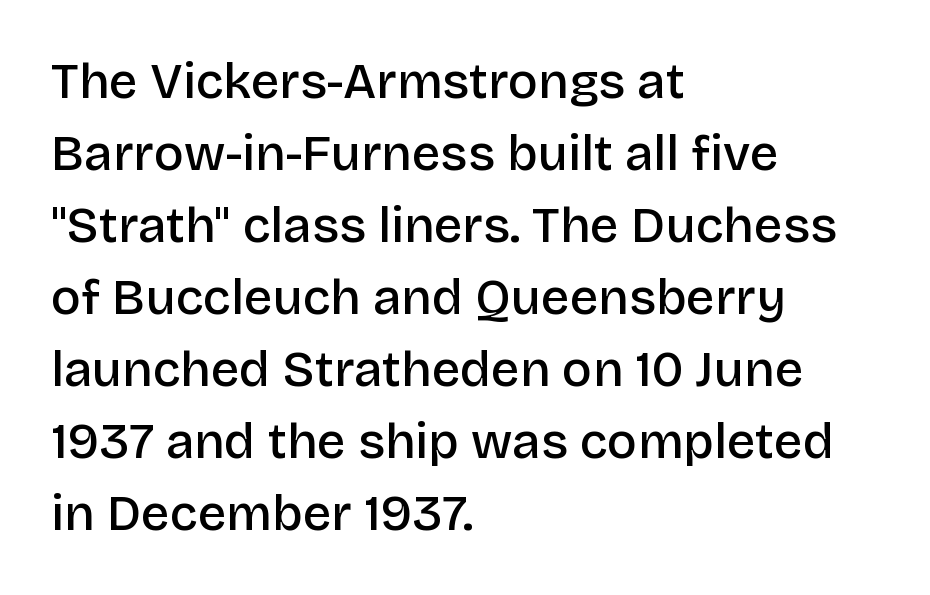
Notice how the stems are strictly vertical — no italics here. The line-height multiplier appears to be the usual default. Only glyphs here, with clear space below each row. A semibold gives these letters moderate extra thickness, short of bold. Look at the tracking — it's just the regular setting, nothing added. Reading down the block, your eye returns to a fixed left position each line.
